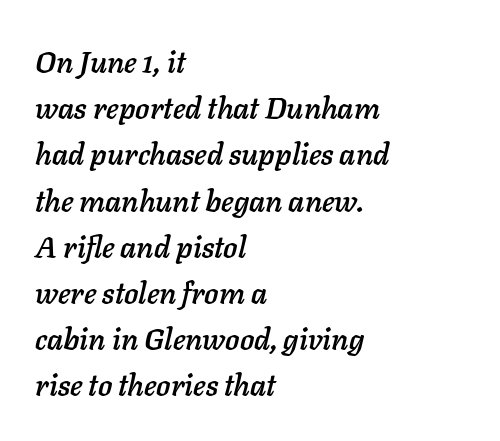
{"italic": "yes", "lean": "right", "slant_degrees": 11, "width": "normal", "stroke_contrast": "low", "x_height": "medium", "monospaced": "no", "underline": "no", "align": "left", "line_spacing": "normal", "line_spacing_ratio": 1.54, "letter_spacing": "normal", "letter_spacing_em": 0.0, "glyph_px": 30}
